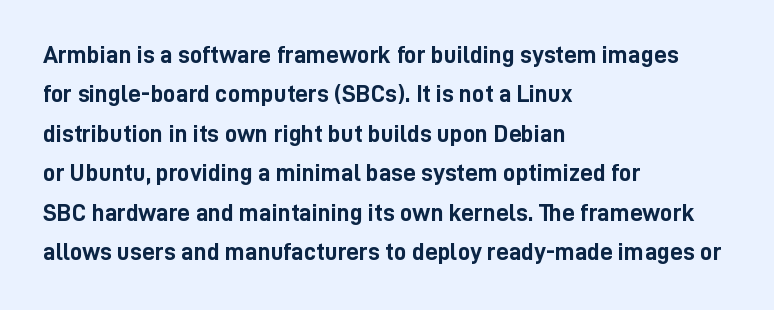
Q: Is the text bold? A: Yes.
Q: Is the text italic (slanted)? A: No, it is upright.
Q: Is the text underlined? A: No.
Q: How is the paragraph aligned? A: Left-aligned.
Q: Is the spacing between letters normal or unusually wide? A: Normal.
Q: Is the spacing between lines tight, normal or loose? A: Normal.
